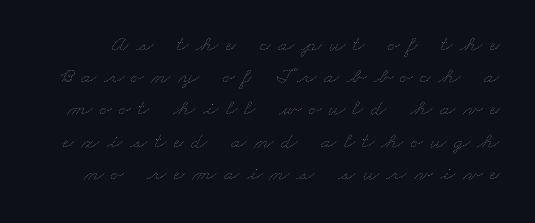
{"bold": "no", "underline": "no", "line_spacing": "normal", "line_spacing_ratio": 1.4, "letter_spacing": "wide", "letter_spacing_em": 0.31, "glyph_px": 23}
